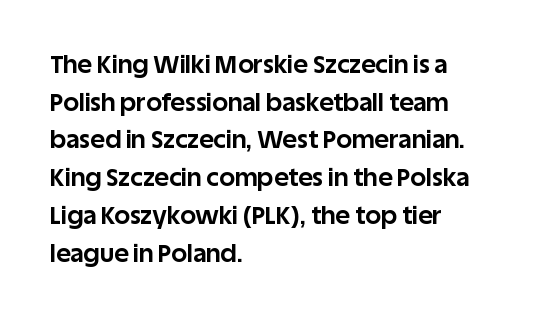
The image shows 25 px bold type, upright; set left-aligned, normal line spacing (1.51x), normal letter spacing, not underlined.
